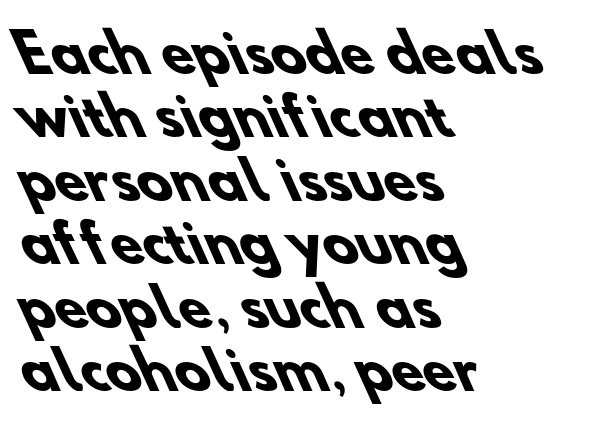
Bare-footed words on every line. Proportional: the letters do not fall into vertical columns. The designer went with a sans here, leaving each stem footless. Caption: bold face, heavy strokes. All the whitespace from short lines collects on the right.
